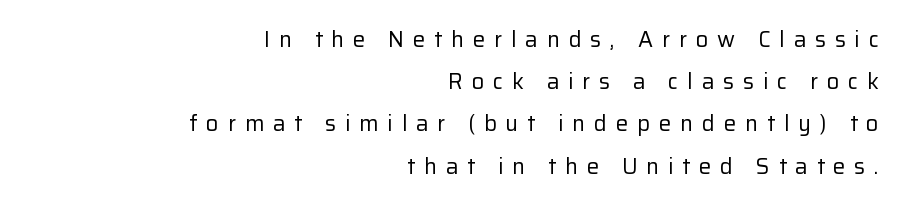
The image shows 22 px text type, upright; set right-aligned, loose line spacing (1.92x), unusually wide letter spacing (+0.4 em), not underlined.
